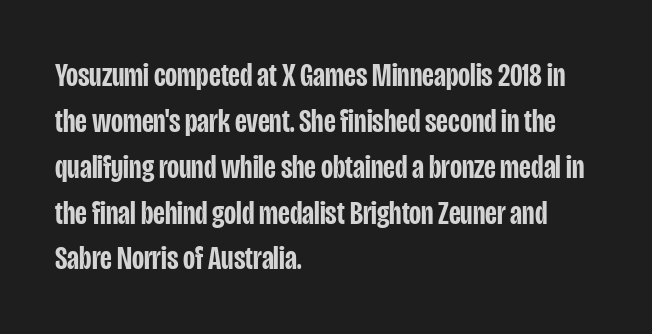
In terms of weight, the rendering is demibold, just under bold. Every stem runs plumb, perpendicular to the baseline. Note the varied advance widths — an 'i' is clearly narrower than an 'm'. If you drew a ruler down the left edge, every line would touch it. Plain, unruled lines of type. The typeface chosen for these lines omits serifs.
